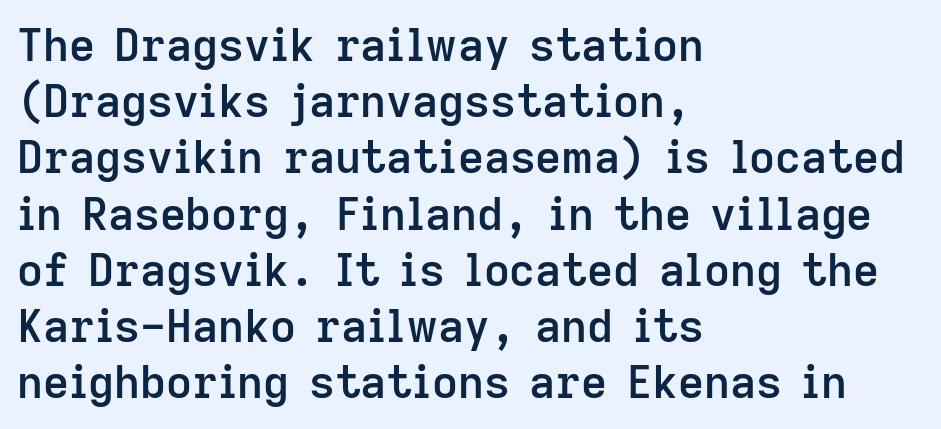
Q: Is the text bold? A: Semi-bold.
Q: Is the text italic (slanted)? A: No, it is upright.
Q: Is the typeface a serif or a sans-serif typeface? A: Sans-serif.
Q: Is the text underlined? A: No.
Q: How is the paragraph aligned? A: Left-aligned.
Q: Is the spacing between letters normal or unusually wide? A: Normal.
Q: Is the spacing between lines tight, normal or loose? A: Normal.
Q: Width (condensed, normal, or wide)? A: Normal.
Q: Stroke contrast? A: Low.
Q: x-height? A: Medium.
Q: Monospaced? A: No.
